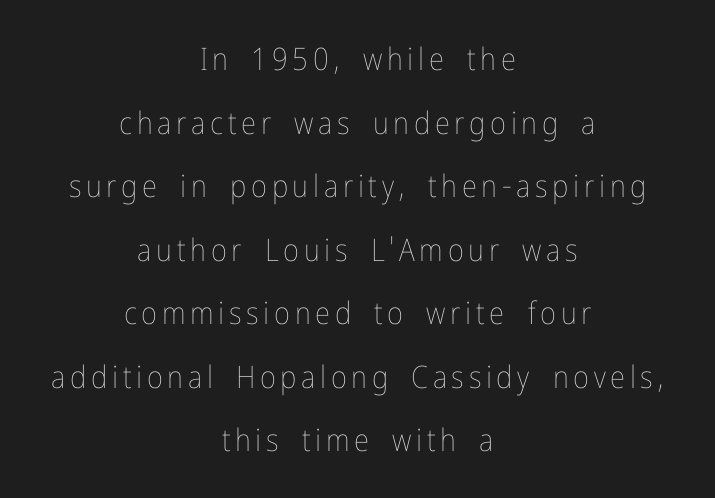
Q: Is the text bold? A: No.
Q: Is the text italic (slanted)? A: No, it is upright.
Q: Is the text underlined? A: No.
Q: How is the paragraph aligned? A: Centered.
Q: Is the spacing between lines tight, normal or loose? A: Loose.
Q: Width (condensed, normal, or wide)? A: Condensed.
Q: Stroke contrast? A: Low.
Q: x-height? A: Medium.
Q: Monospaced? A: No.
